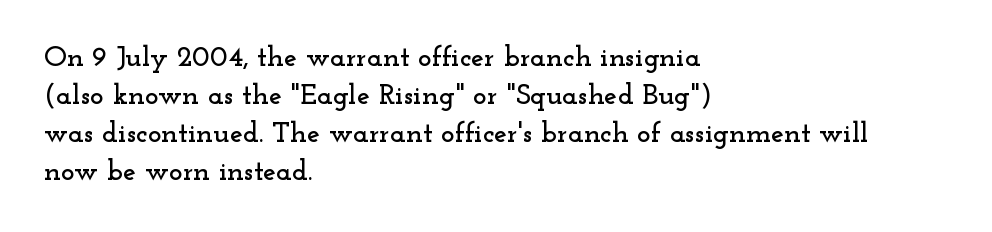
The image shows 29 px wide serif type, upright; set left-aligned, normal line spacing (1.31x), normal letter spacing, not underlined; low stroke contrast and a small x-height.
